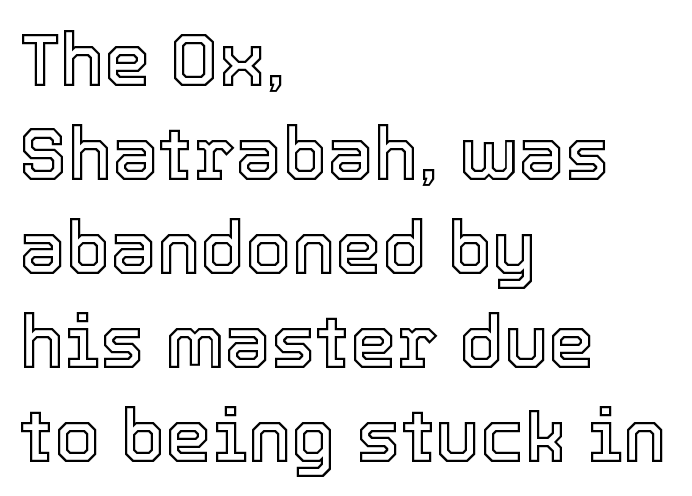
The image shows 74 px text type, upright; set left-aligned, normal line spacing (1.27x), normal letter spacing, not underlined; a medium x-height.
